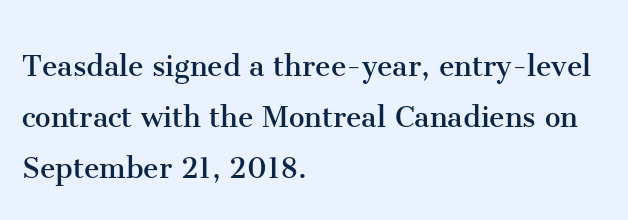
The image shows 35 px regular-weight serif type, upright; set left-aligned, normal line spacing (1.46x), normal letter spacing, not underlined; medium stroke contrast and a medium x-height.
